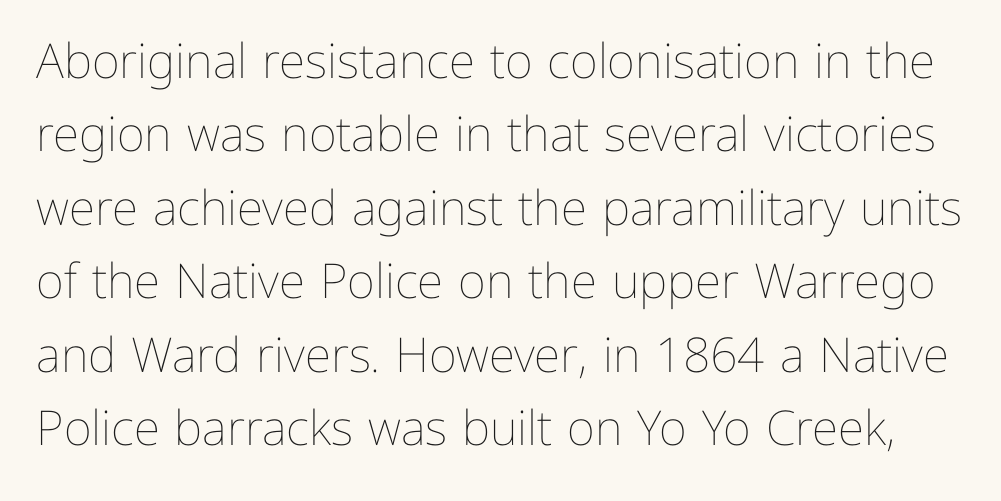
The image shows 48 px thin type, upright; set normal line spacing (1.53x), normal letter spacing, not underlined; low stroke contrast and a medium x-height.
